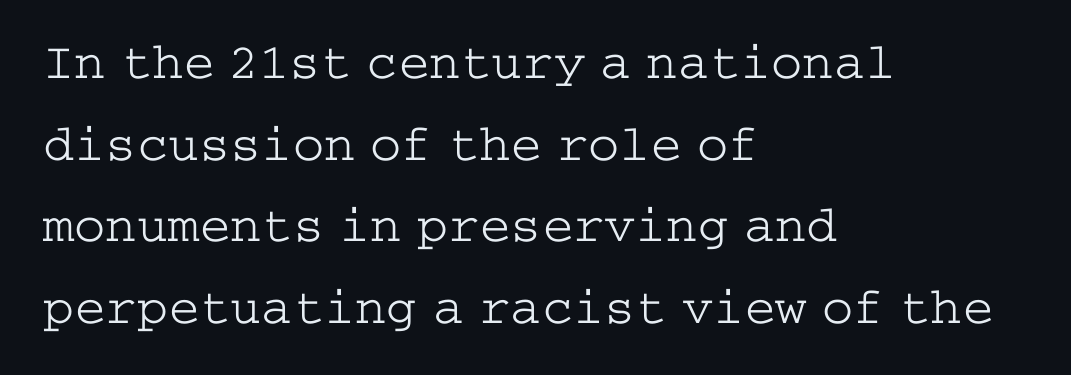
These lines keep a tight, regular rhythm from letter to letter. Is the type heavy? It reads as light-to-regular instead. The typeface chosen for these lines features serifs. Honestly, there is no underline to notice here at all. If you drew a ruler down the left edge, every line would touch it.
